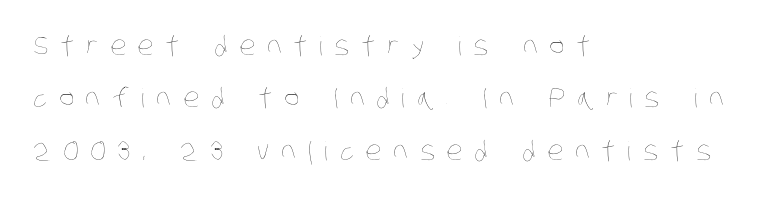
{"bold": "no", "underline": "no", "align": "left", "line_spacing": "loose", "line_spacing_ratio": 2.01, "letter_spacing": "wide", "letter_spacing_em": 0.45, "glyph_px": 26}
